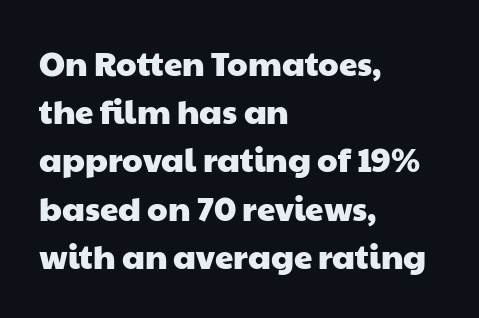
Q: Is the typeface a serif or a sans-serif typeface? A: Sans-serif.
Q: Is the text underlined? A: No.
Q: How is the paragraph aligned? A: Left-aligned.
Q: Is the spacing between letters normal or unusually wide? A: Normal.
Q: Is the spacing between lines tight, normal or loose? A: Normal.
Q: Width (condensed, normal, or wide)? A: Wide.
Q: Stroke contrast? A: Low.
Q: x-height? A: Medium.
Q: Monospaced? A: No.
